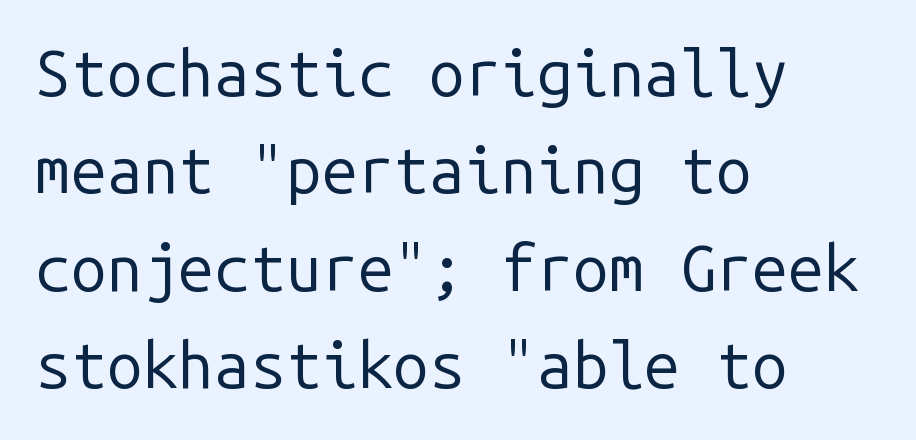
{"serif": "no", "italic": "no", "bold": "no", "weight": "regular", "width": "normal", "stroke_contrast": "low", "x_height": "medium", "monospaced": "yes", "underline": "no", "align": "left", "line_spacing": "normal", "line_spacing_ratio": 1.52, "letter_spacing": "normal", "letter_spacing_em": 0.0, "glyph_px": 64}
